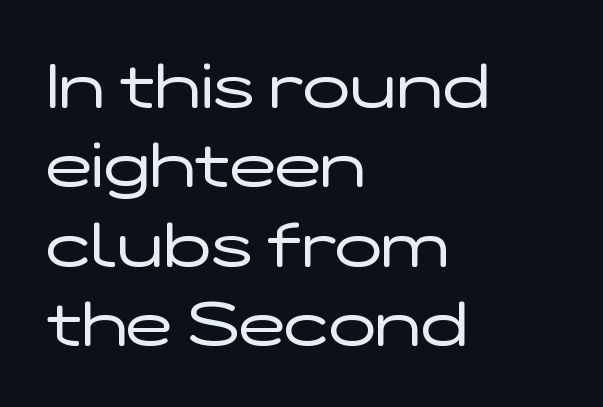
Q: Is the text bold? A: No.
Q: Is the text italic (slanted)? A: No, it is upright.
Q: Is the typeface a serif or a sans-serif typeface? A: Sans-serif.
Q: Is the text underlined? A: No.
Q: How is the paragraph aligned? A: Left-aligned.
Q: Is the spacing between letters normal or unusually wide? A: Normal.
Q: Is the spacing between lines tight, normal or loose? A: Normal.
Q: Width (condensed, normal, or wide)? A: Wide.
Q: Stroke contrast? A: Low.
Q: x-height? A: Medium.
Q: Monospaced? A: No.
